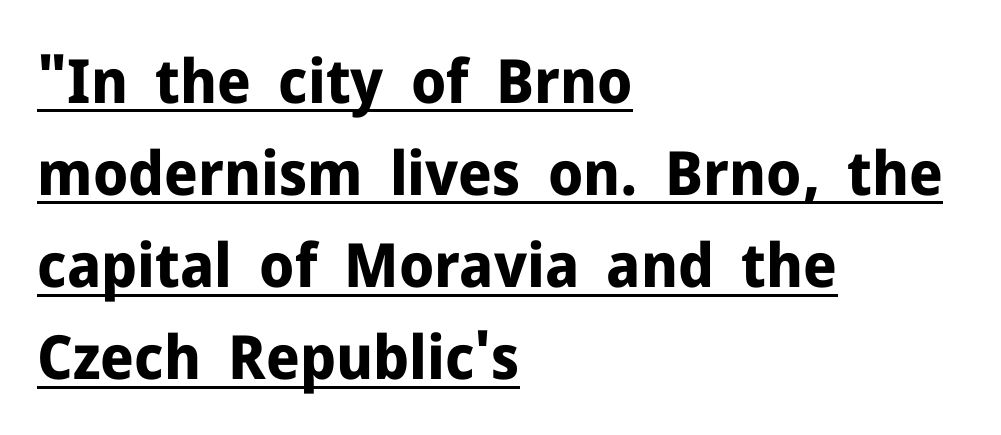
{"serif": "no", "italic": "no", "bold": "yes", "weight": "bold", "width": "normal", "stroke_contrast": "low", "x_height": "medium", "monospaced": "no", "underline": "yes", "align": "left", "line_spacing": "normal", "line_spacing_ratio": 1.51, "letter_spacing": "normal", "letter_spacing_em": 0.0, "glyph_px": 61}
